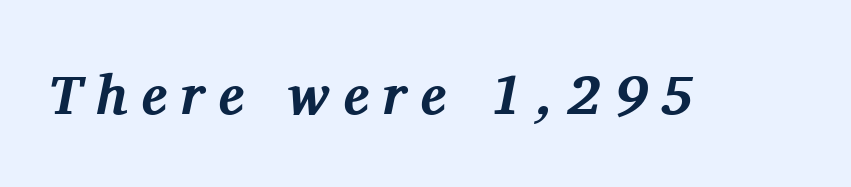
The image shows 55 px bold serif type, italic (leaning right); set unusually wide letter spacing (+0.25 em), not underlined; medium stroke contrast and a medium x-height.
